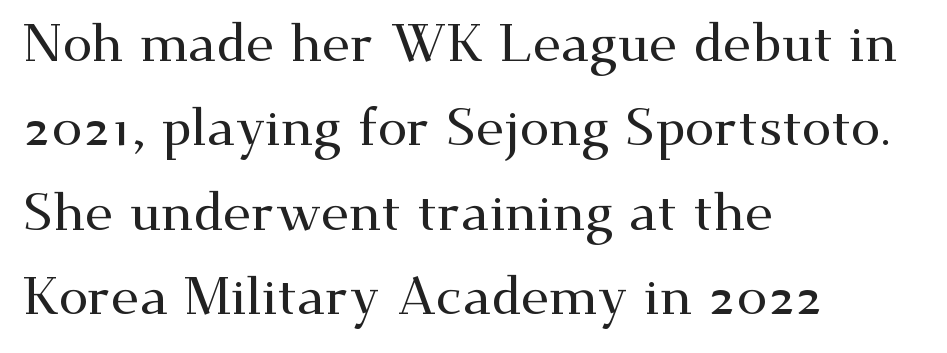
Proportional: the letters do not fall into vertical columns. Unmarked baselines from the first word to the last. Whoever set this chose a conventional vertical rhythm. Ordinary non-slanted type is in use. Does the copy run flush right? No — it runs flush left.
